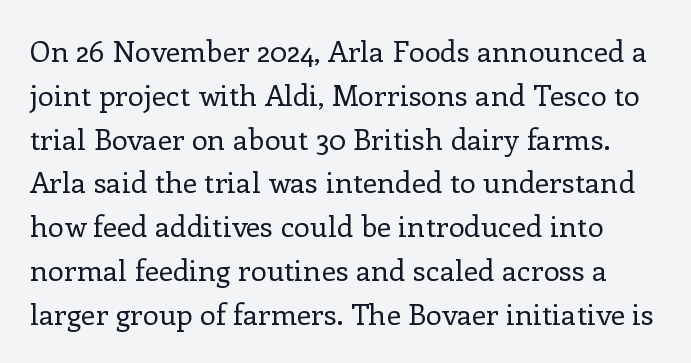
{"serif": "yes", "italic": "no", "bold": "no", "weight": "regular", "width": "normal", "stroke_contrast": "low", "x_height": "medium", "monospaced": "no", "underline": "no", "line_spacing": "normal", "line_spacing_ratio": 1.51, "letter_spacing": "normal", "letter_spacing_em": 0.0, "glyph_px": 29}
